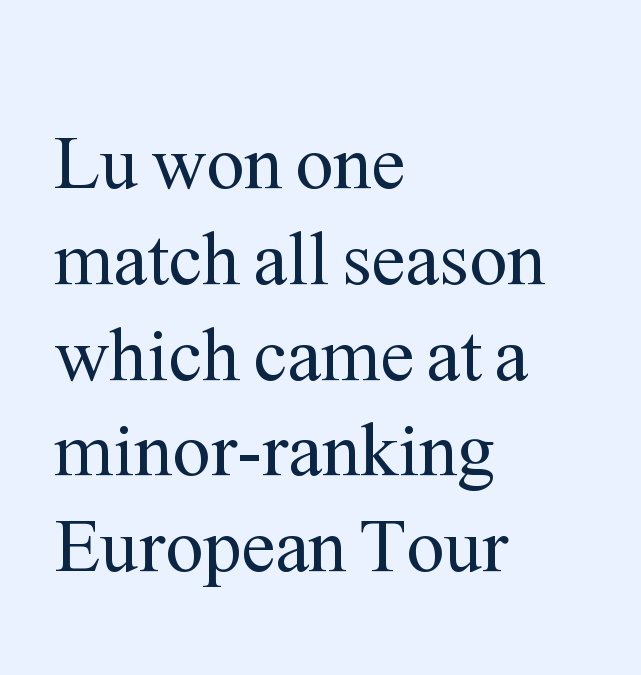
Q: Is the text bold? A: No.
Q: Is the text italic (slanted)? A: No, it is upright.
Q: Is the typeface a serif or a sans-serif typeface? A: Serif.
Q: Is the text underlined? A: No.
Q: How is the paragraph aligned? A: Left-aligned.
Q: Is the spacing between letters normal or unusually wide? A: Normal.
Q: Is the spacing between lines tight, normal or loose? A: Normal.
Q: Width (condensed, normal, or wide)? A: Normal.
Q: Stroke contrast? A: Medium.
Q: x-height? A: Medium.
Q: Monospaced? A: No.
